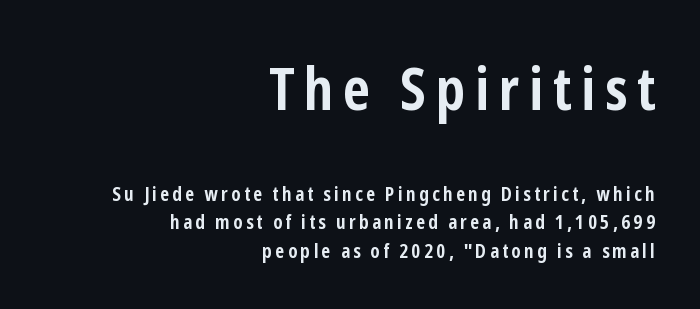
{"serif": "no", "italic": "no", "bold": "yes", "weight": "semibold", "width": "condensed", "stroke_contrast": "low", "x_height": "medium", "monospaced": "no", "underline": "no", "align": "right", "line_spacing": "normal", "line_spacing_ratio": 1.43, "larger_block": "first", "size_ratio": 3.0, "glyph_px": 60}
